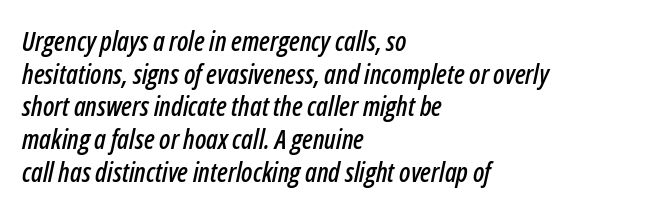
{"italic": "yes", "lean": "right", "slant_degrees": 12, "underline": "no", "align": "left", "line_spacing_ratio": 1.21, "letter_spacing": "normal", "letter_spacing_em": 0.0, "glyph_px": 27}
